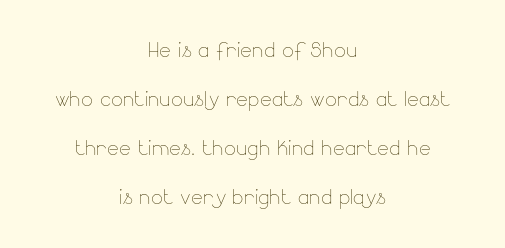
Q: Is the text bold? A: No.
Q: Is the text italic (slanted)? A: No, it is upright.
Q: Is the text underlined? A: No.
Q: How is the paragraph aligned? A: Centered.
Q: Is the spacing between letters normal or unusually wide? A: Normal.
Q: Width (condensed, normal, or wide)? A: Normal.
Q: Stroke contrast? A: Low.
Q: x-height? A: Small.
Q: Monospaced? A: No.
